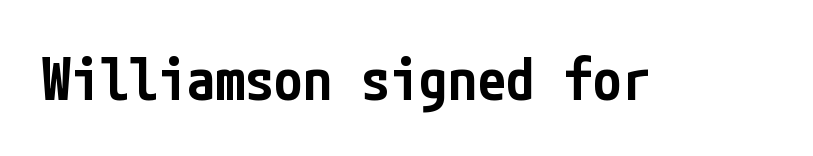
Q: Is the text bold? A: Semi-bold.
Q: Is the text italic (slanted)? A: No, it is upright.
Q: Is the typeface a serif or a sans-serif typeface? A: Sans-serif.
Q: Is the text underlined? A: No.
Q: Is the spacing between letters normal or unusually wide? A: Normal.
Q: Width (condensed, normal, or wide)? A: Condensed.
Q: Stroke contrast? A: Low.
Q: x-height? A: Medium.
